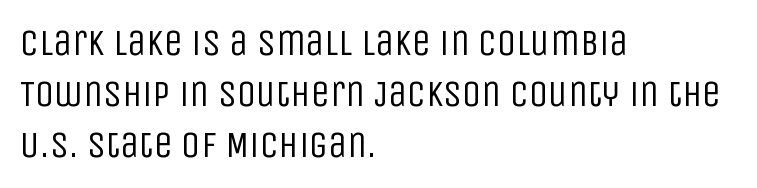
The image shows 38 px regular-weight, condensed sans-serif type, upright; set left-aligned, normal line spacing (1.34x), normal letter spacing, not underlined; low stroke contrast and a large x-height.
